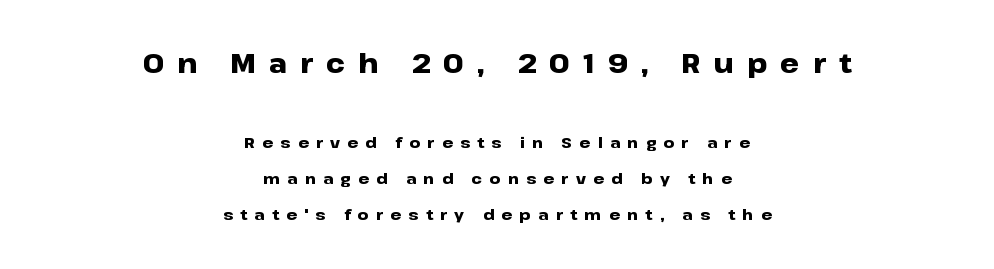
How are the letters spaced? Widely, with obvious added tracking. Words float on clear page, feet unadorned. The line-height multiplier appears high, well above default. Stroke thickness is high; the sample reads as a true bold. The axis of the letterforms is exactly vertical.
